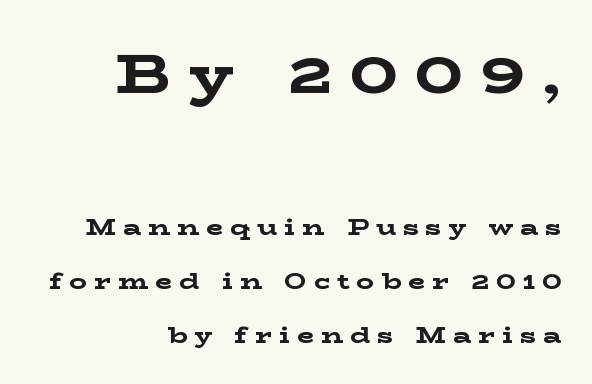
{"serif": "yes", "italic": "no", "bold": "yes", "weight": "bold", "width": "wide", "stroke_contrast": "low", "x_height": "medium", "monospaced": "no", "underline": "no", "align": "right", "line_spacing": "loose", "line_spacing_ratio": 2.45, "letter_spacing": "wide", "letter_spacing_em": 0.32, "larger_block": "first", "size_ratio": 2.5, "glyph_px": 55}
